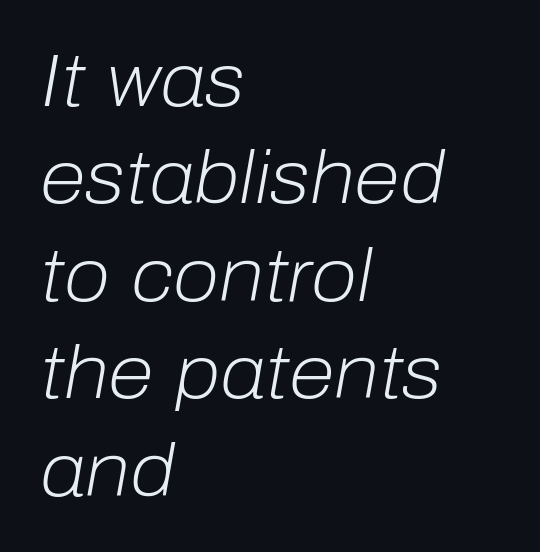
The image shows 75 px light type, italic (leaning right); set left-aligned, normal line spacing (1.3x), normal letter spacing, not underlined; low stroke contrast and a medium x-height.
